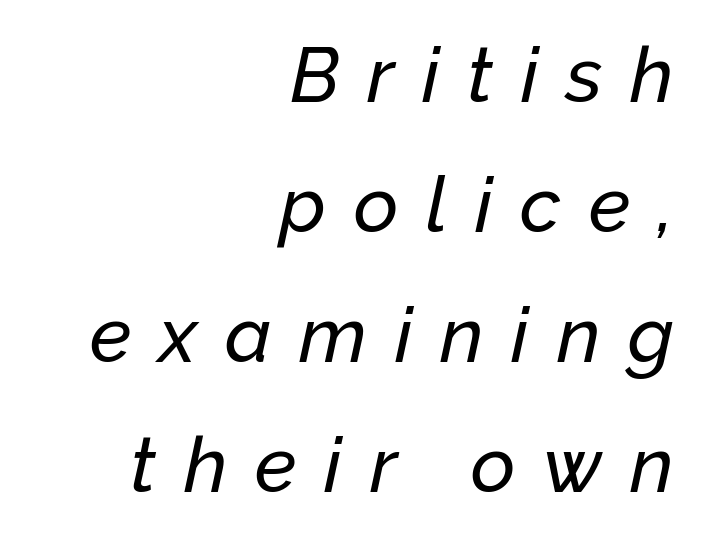
{"italic": "yes", "lean": "right", "slant_degrees": 12, "width": "normal", "stroke_contrast": "low", "x_height": "medium", "monospaced": "no", "underline": "no", "align": "right", "line_spacing": "normal", "line_spacing_ratio": 1.69, "letter_spacing": "wide", "letter_spacing_em": 0.36, "glyph_px": 77}
